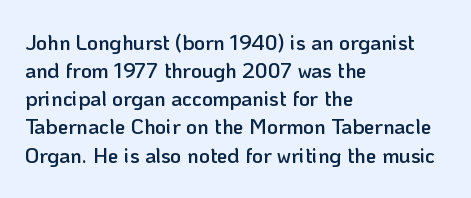
The axis of the letterforms is exactly vertical. The block of text has a typical density, with ordinary space between rows. Plain, unruled lines of type. Slightly chunky letters — semibold, I'd say, not full bold. Left-aligned paragraph, ragged on the right.
